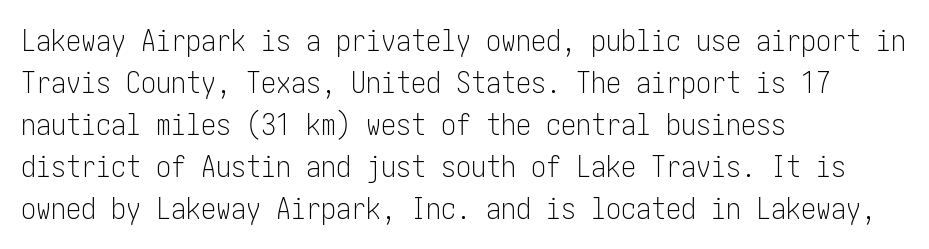
Grotesque or geometric, the face here clearly has no serifs. The face looks like a standard text weight, possibly lighter. Honestly, there is no underline to notice here at all. If you drew a line through each stem, it would be perfectly vertical. Where is the straight margin? On the left. You could call the tracking neutral — neither tight nor loose.
